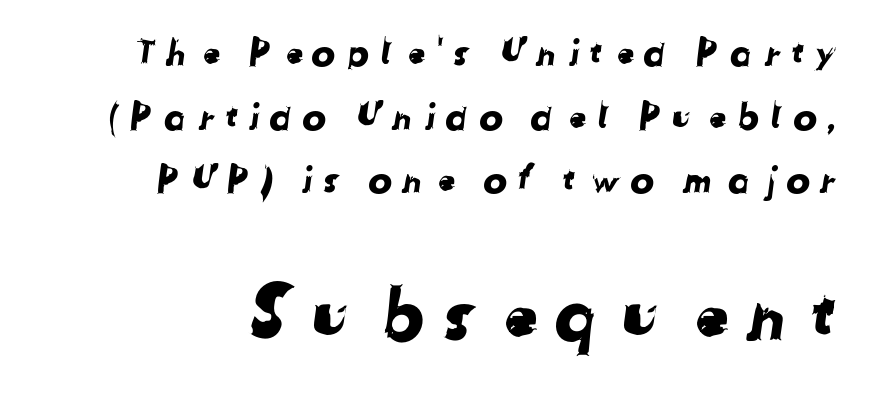
The typeface chosen for these lines omits serifs. In this sample the second text group is rendered at the bigger scale. In terms of letterspacing, this is a distinctly airy, spread setting. Each letter keeps its own natural width here, so spacing adapts to shape. Unmarked baselines from the first word to the last.
